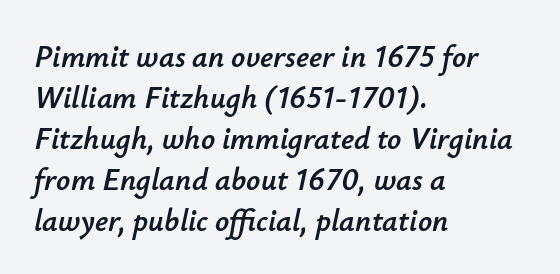
Italic? Definitely — the glyphs are oblique. Think of a printed novel: that variable character pitch is what you see here. This rendering leaves character spacing at its baseline value. The lines are quadded left. Descender tails drop into unmarked territory.
